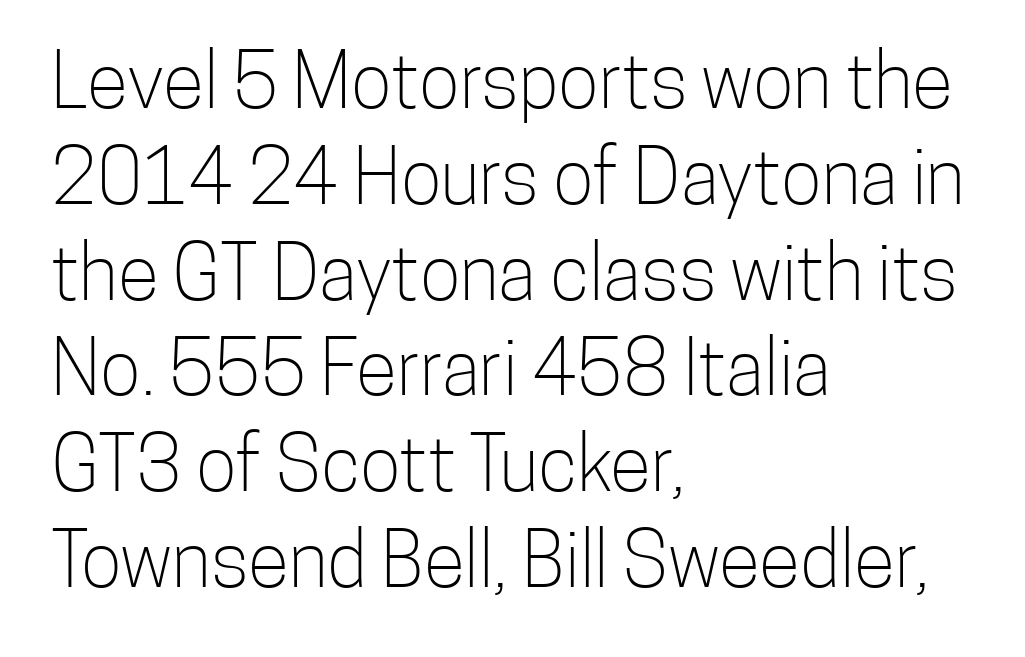
Q: Is the text bold? A: No.
Q: Is the text italic (slanted)? A: No, it is upright.
Q: Is the typeface a serif or a sans-serif typeface? A: Sans-serif.
Q: Is the text underlined? A: No.
Q: How is the paragraph aligned? A: Left-aligned.
Q: Is the spacing between letters normal or unusually wide? A: Normal.
Q: Is the spacing between lines tight, normal or loose? A: Normal.
Q: Width (condensed, normal, or wide)? A: Condensed.
Q: Stroke contrast? A: Low.
Q: x-height? A: Medium.
Q: Monospaced? A: No.
